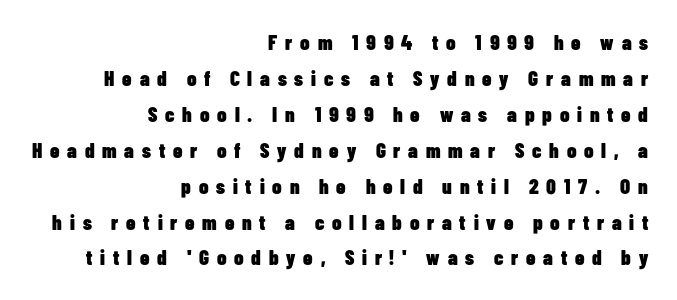
Q: Is the text bold? A: Yes.
Q: Is the text italic (slanted)? A: No, it is upright.
Q: Is the text underlined? A: No.
Q: How is the paragraph aligned? A: Right-aligned.
Q: Is the spacing between letters normal or unusually wide? A: Unusually wide.
